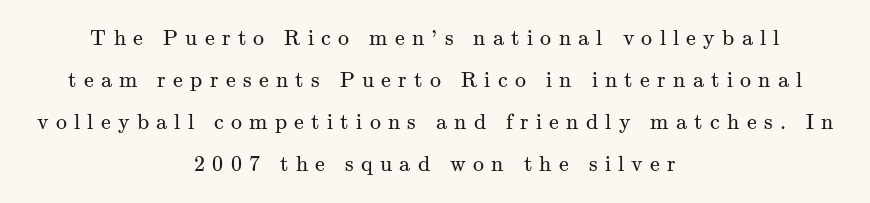
{"italic": "no", "bold": "no", "underline": "no", "align": "center", "line_spacing": "loose", "line_spacing_ratio": 1.91, "letter_spacing": "wide", "letter_spacing_em": 0.33, "glyph_px": 22}
